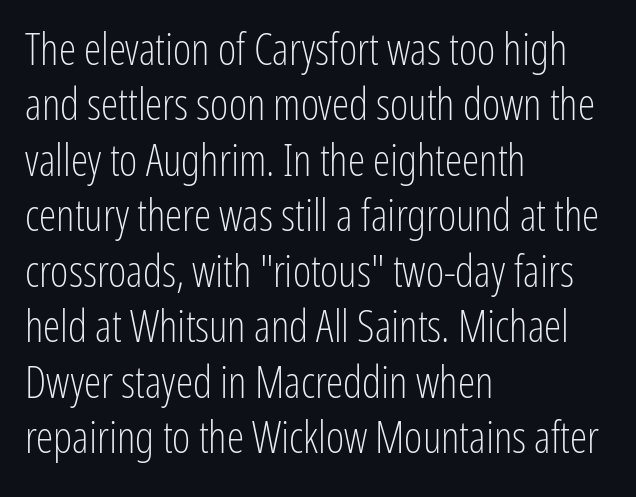
These lines stack with their left ends in a neat column. Weight: in the light-to-regular range. Upright lettering throughout. Letterform terminals end flat and unadorned throughout the passage. Any mark beneath the type? The region is blank.
